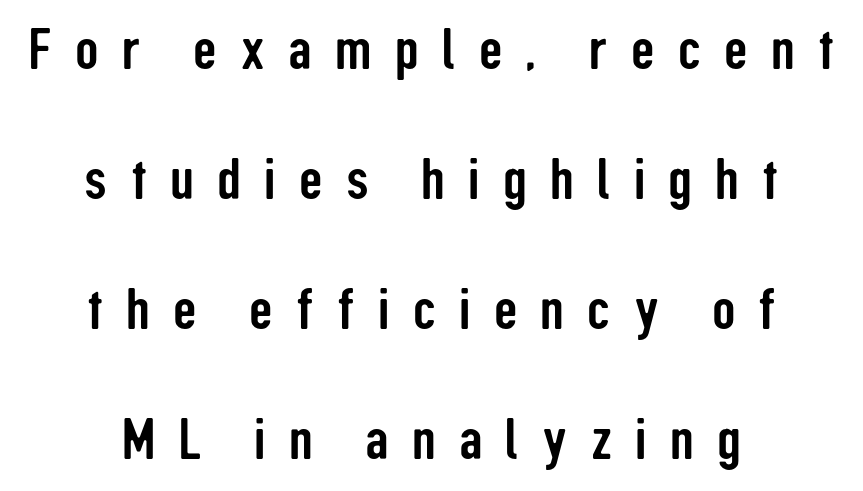
{"serif": "no", "italic": "no", "width": "condensed", "stroke_contrast": "low", "x_height": "medium", "monospaced": "no", "underline": "no", "align": "center", "line_spacing": "loose", "line_spacing_ratio": 2.24, "letter_spacing": "wide", "letter_spacing_em": 0.4, "glyph_px": 58}
